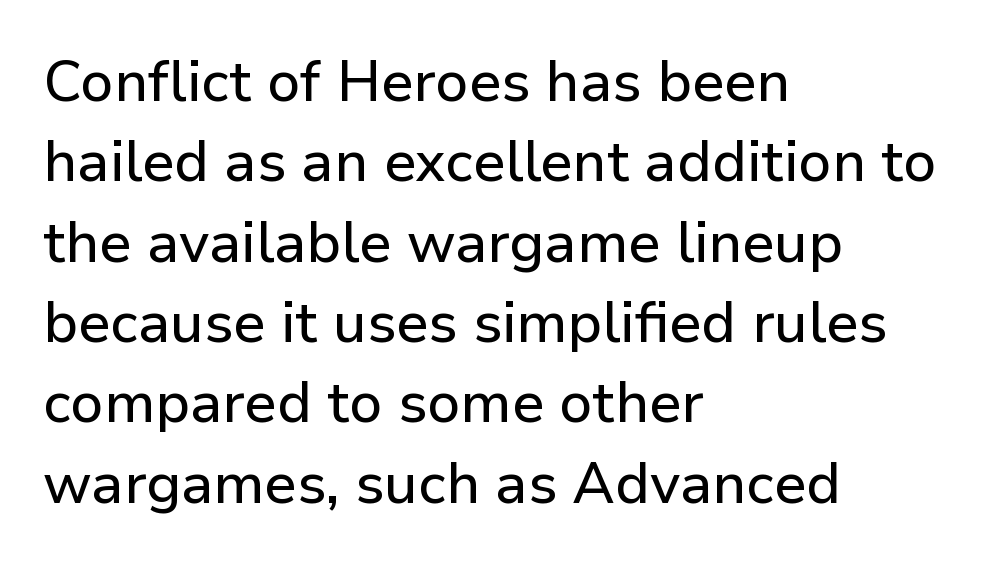
{"serif": "no", "italic": "no", "width": "normal", "stroke_contrast": "low", "x_height": "medium", "monospaced": "no", "underline": "no", "align": "left", "line_spacing": "normal", "line_spacing_ratio": 1.41, "letter_spacing": "normal", "letter_spacing_em": 0.0, "glyph_px": 57}
